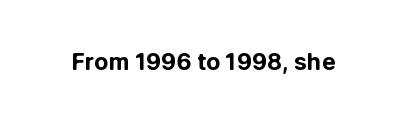
{"italic": "no", "bold": "yes", "underline": "no", "letter_spacing": "normal", "letter_spacing_em": 0.0, "glyph_px": 23}
